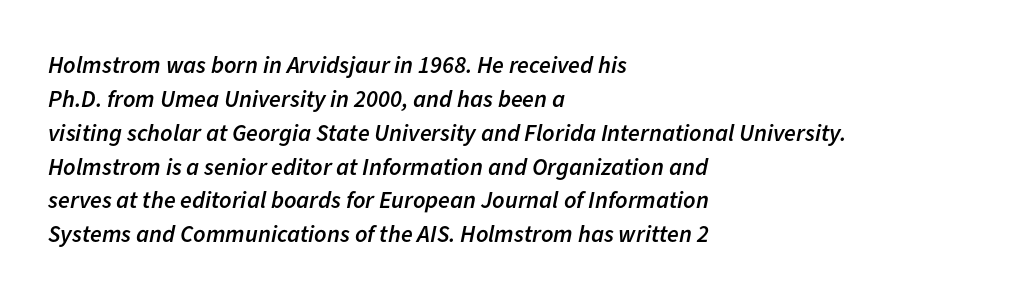
Glance below the letters and you will spot only blank space. The whole block is typeset with a tilt. The paragraph has a hard left edge and a soft right edge. You could call the tracking neutral — neither tight nor loose. One glance says typical: line gaps are just what's usual.
